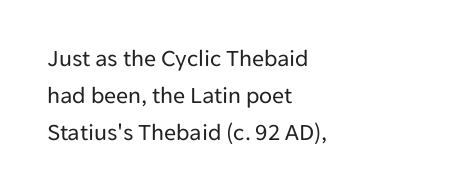
Q: Is the text bold? A: No.
Q: Is the text italic (slanted)? A: No, it is upright.
Q: Is the text underlined? A: No.
Q: How is the paragraph aligned? A: Left-aligned.
Q: Is the spacing between letters normal or unusually wide? A: Normal.
Q: Is the spacing between lines tight, normal or loose? A: Normal.
